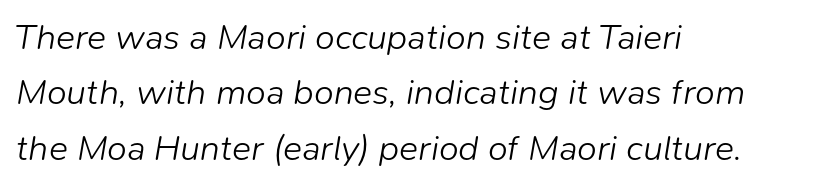
{"italic": "yes", "lean": "right", "slant_degrees": 9, "bold": "no", "weight": "light", "width": "normal", "stroke_contrast": "low", "x_height": "medium", "monospaced": "no", "underline": "no", "align": "left", "line_spacing": "normal", "line_spacing_ratio": 1.54, "letter_spacing": "normal", "letter_spacing_em": 0.0, "glyph_px": 36}
